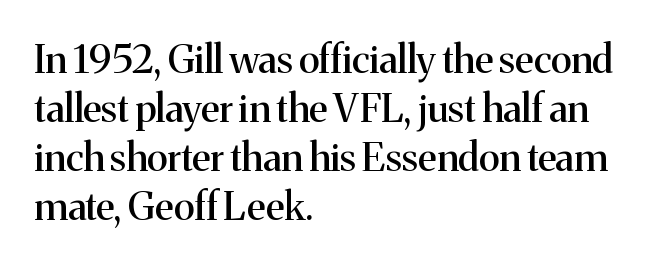
{"serif": "yes", "italic": "no", "width": "normal", "stroke_contrast": "medium", "x_height": "medium", "monospaced": "no", "underline": "no", "align": "left", "line_spacing": "normal", "line_spacing_ratio": 1.26, "letter_spacing": "normal", "letter_spacing_em": 0.0, "glyph_px": 39}
